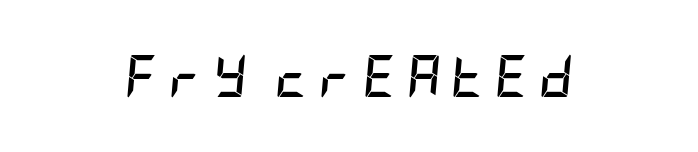
{"italic": "yes", "lean": "right", "slant_degrees": 5, "bold": "yes", "weight": "semibold", "width": "condensed", "stroke_contrast": "low", "x_height": "large", "underline": "no", "letter_spacing": "wide", "letter_spacing_em": 0.23, "glyph_px": 42}
